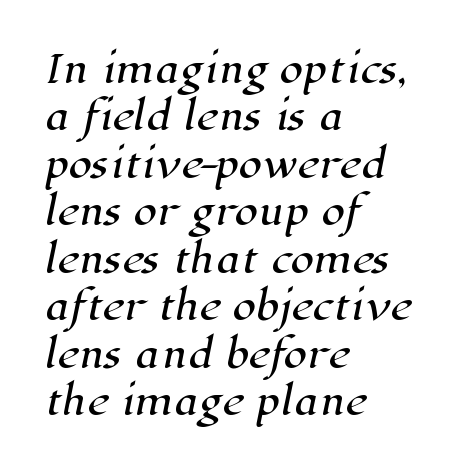
Q: Is the typeface a serif or a sans-serif typeface? A: Serif.
Q: Is the text underlined? A: No.
Q: How is the paragraph aligned? A: Left-aligned.
Q: Is the spacing between letters normal or unusually wide? A: Normal.
Q: Is the spacing between lines tight, normal or loose? A: Normal.
Q: Width (condensed, normal, or wide)? A: Normal.
Q: Stroke contrast? A: High.
Q: x-height? A: Medium.
Q: Monospaced? A: No.
